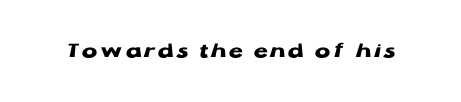
Q: Is the text bold? A: Yes.
Q: Is the text italic (slanted)? A: No, it is upright.
Q: Is the text underlined? A: No.
